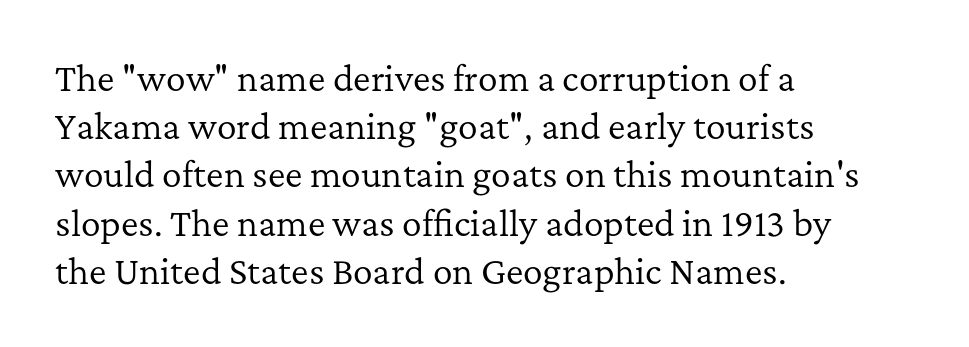
Observe the ordinary spacing: letters are neighbours, not strangers. This rendering employs a face with finishing strokes, i.e., a serif. Note the varied advance widths — an 'i' is clearly narrower than an 'm'. Glance below the letters and you will spot only blank space. The letters stand upright; this is a roman face.
